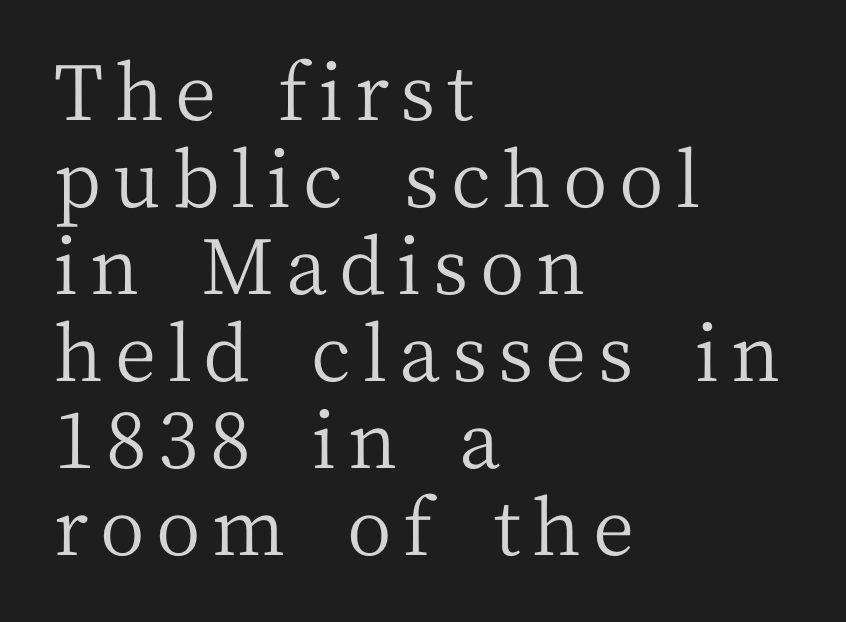
The image shows 77 px regular-weight serif type, upright; set left-aligned, tight line spacing (1.13x), not underlined; medium stroke contrast and a medium x-height.
